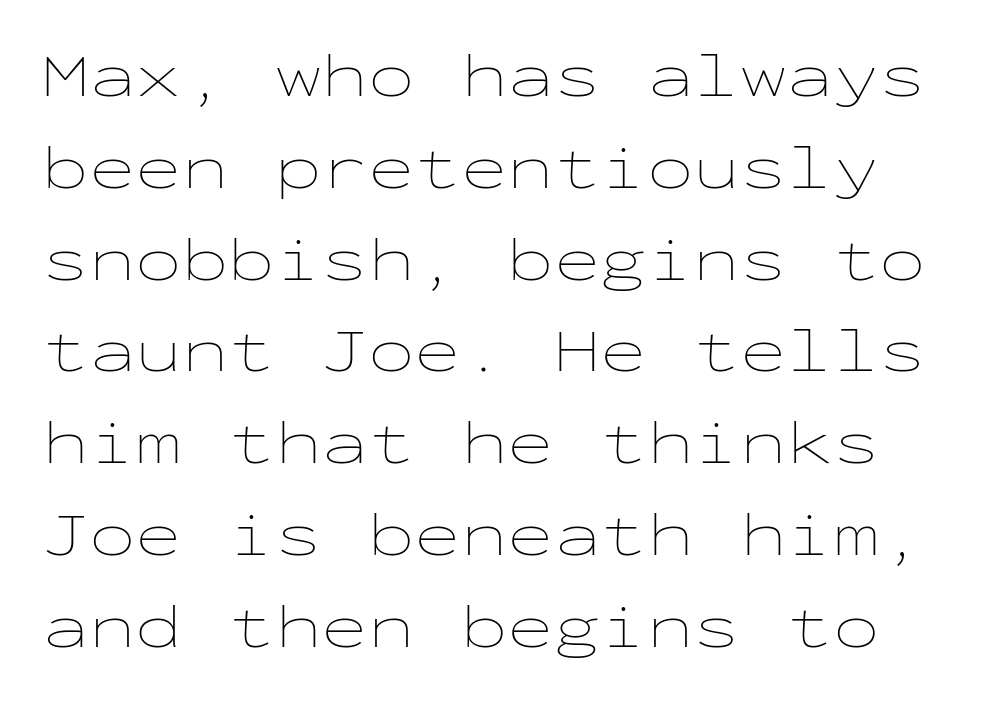
{"italic": "no", "bold": "no", "weight": "thin", "width": "wide", "stroke_contrast": "low", "x_height": "medium", "monospaced": "yes", "underline": "no", "line_spacing": "normal", "line_spacing_ratio": 1.48, "letter_spacing": "normal", "letter_spacing_em": 0.0, "glyph_px": 62}
